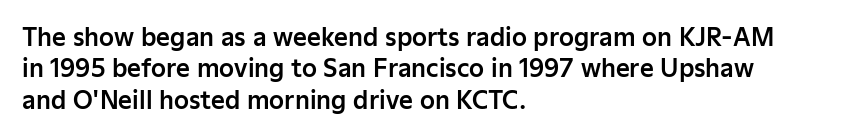
Q: Is the text italic (slanted)? A: No, it is upright.
Q: Is the text underlined? A: No.
Q: How is the paragraph aligned? A: Left-aligned.
Q: Is the spacing between letters normal or unusually wide? A: Normal.
Q: Is the spacing between lines tight, normal or loose? A: Normal.
